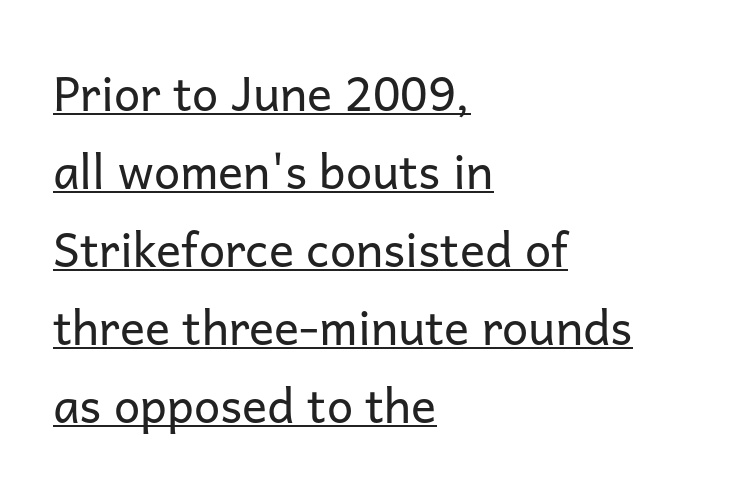
The image shows 47 px regular-weight sans-serif type, upright; set left-aligned, normal line spacing (1.66x), normal letter spacing, underlined; low stroke contrast and a medium x-height.
